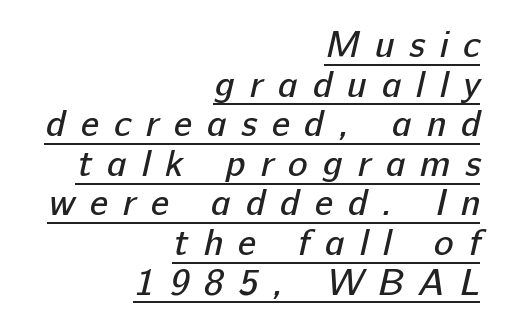
{"serif": "no", "bold": "no", "weight": "regular", "width": "normal", "stroke_contrast": "low", "x_height": "medium", "monospaced": "no", "underline": "yes", "align": "right", "line_spacing": "tight", "line_spacing_ratio": 1.07, "letter_spacing": "wide", "letter_spacing_em": 0.4, "glyph_px": 37}
